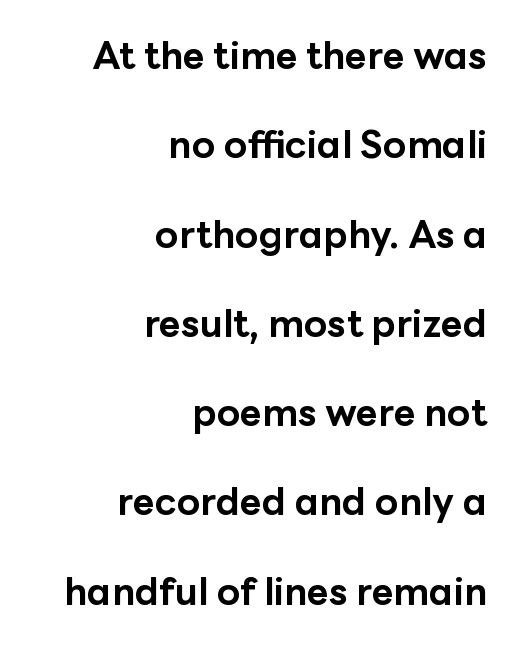
Q: Is the text bold? A: Yes.
Q: Is the text italic (slanted)? A: No, it is upright.
Q: Is the typeface a serif or a sans-serif typeface? A: Sans-serif.
Q: Is the text underlined? A: No.
Q: How is the paragraph aligned? A: Right-aligned.
Q: Is the spacing between letters normal or unusually wide? A: Normal.
Q: Is the spacing between lines tight, normal or loose? A: Loose.
Q: Width (condensed, normal, or wide)? A: Normal.
Q: Stroke contrast? A: Low.
Q: x-height? A: Medium.
Q: Monospaced? A: No.
